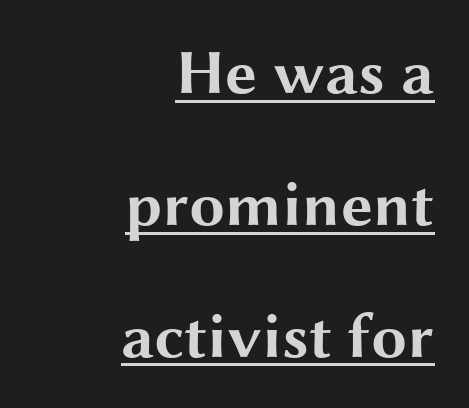
The image shows 64 px bold, wide sans-serif type, upright; set right-aligned, loose line spacing (2.06x), normal letter spacing, underlined; medium stroke contrast and a medium x-height.
